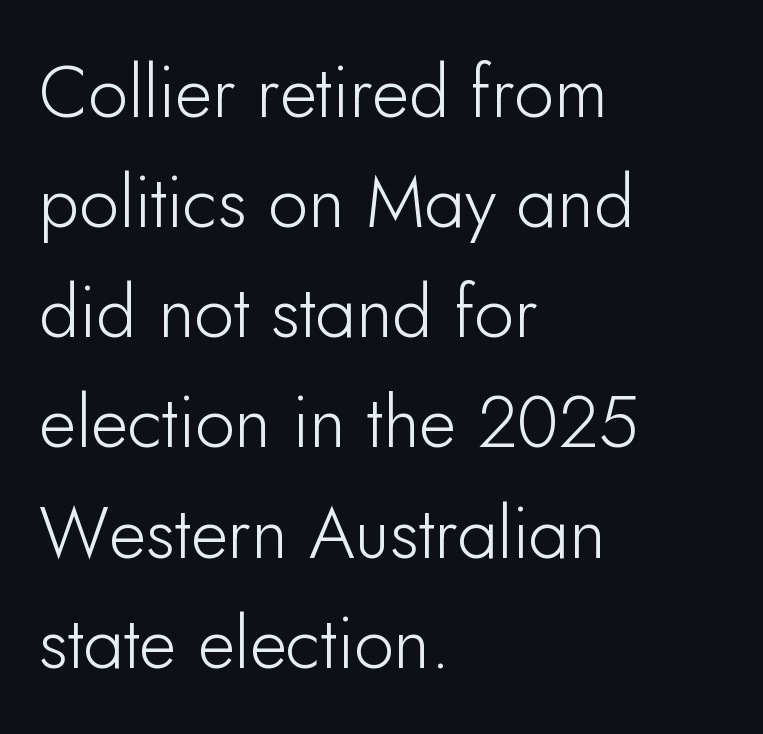
The image shows 72 px sans-serif type, upright; set left-aligned, normal line spacing (1.53x), normal letter spacing, not underlined; low stroke contrast and a small x-height.
